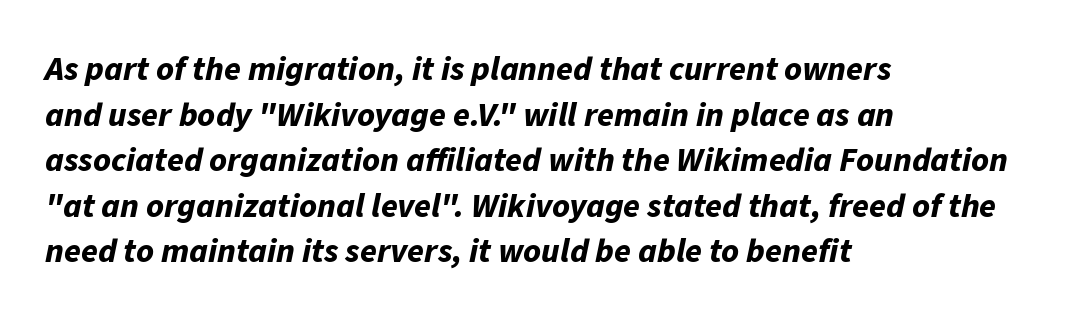
The image shows 34 px bold type, italic (leaning right); set left-aligned, normal line spacing (1.34x), normal letter spacing, not underlined; low stroke contrast and a medium x-height.
